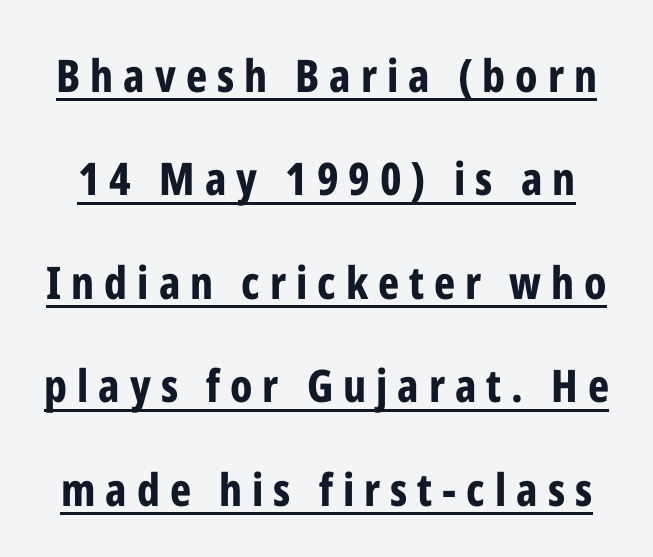
The image shows 45 px bold, condensed sans-serif type, upright; set loose line spacing (2.3x), unusually wide letter spacing (+0.22 em), underlined; low stroke contrast and a medium x-height.
